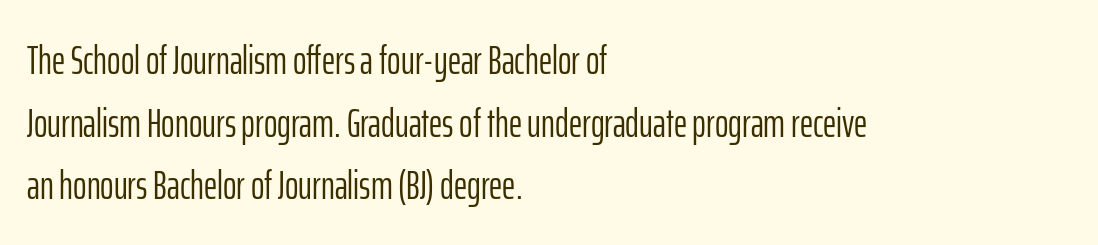
{"serif": "no", "italic": "no", "bold": "no", "weight": "light", "width": "condensed", "stroke_contrast": "low", "x_height": "medium", "monospaced": "no", "underline": "no", "align": "left", "line_spacing": "normal", "line_spacing_ratio": 1.53, "letter_spacing": "normal", "letter_spacing_em": 0.0, "glyph_px": 41}
